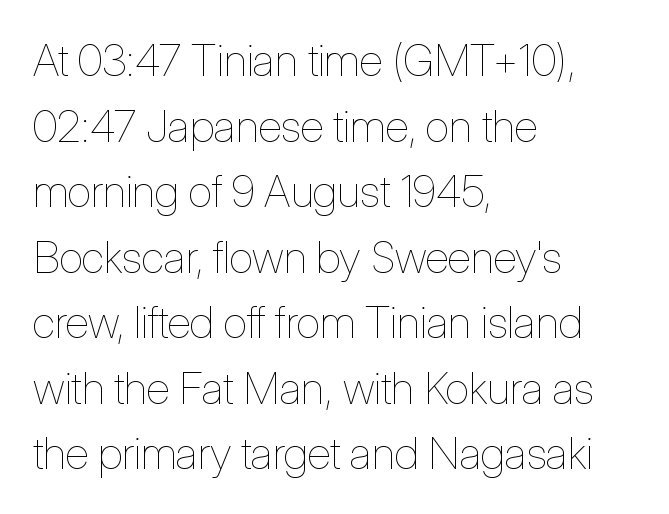
Quick note: underline off. Italic: no, the glyphs are upright roman. Vertically, the passage feels balanced, rows spaced as you'd expect. The ragged edge is on the right, which tells us the setting is flush left.
